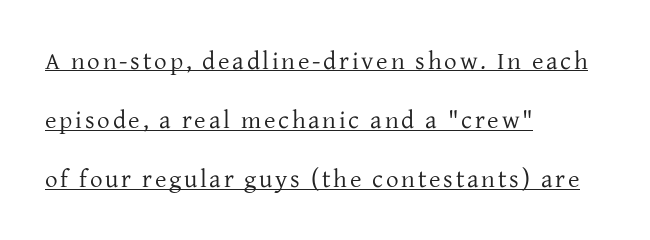
{"italic": "no", "bold": "no", "underline": "yes", "align": "left", "line_spacing": "loose", "line_spacing_ratio": 2.37, "glyph_px": 25}
